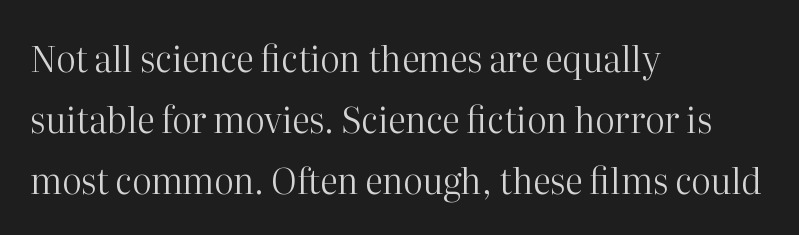
The image shows 35 px regular-weight serif type, upright; set left-aligned, line spacing 1.74x, normal letter spacing, not underlined; high stroke contrast and a medium x-height.
